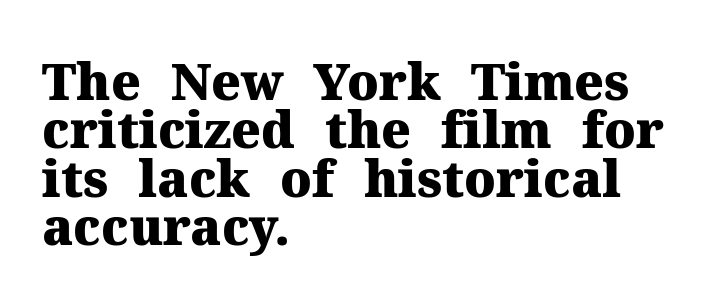
Q: Is the text bold? A: Yes.
Q: Is the text italic (slanted)? A: No, it is upright.
Q: Is the typeface a serif or a sans-serif typeface? A: Serif.
Q: Is the text underlined? A: No.
Q: How is the paragraph aligned? A: Left-aligned.
Q: Is the spacing between letters normal or unusually wide? A: Normal.
Q: Is the spacing between lines tight, normal or loose? A: Tight.
Q: Width (condensed, normal, or wide)? A: Normal.
Q: Stroke contrast? A: Medium.
Q: x-height? A: Medium.
Q: Monospaced? A: No.
